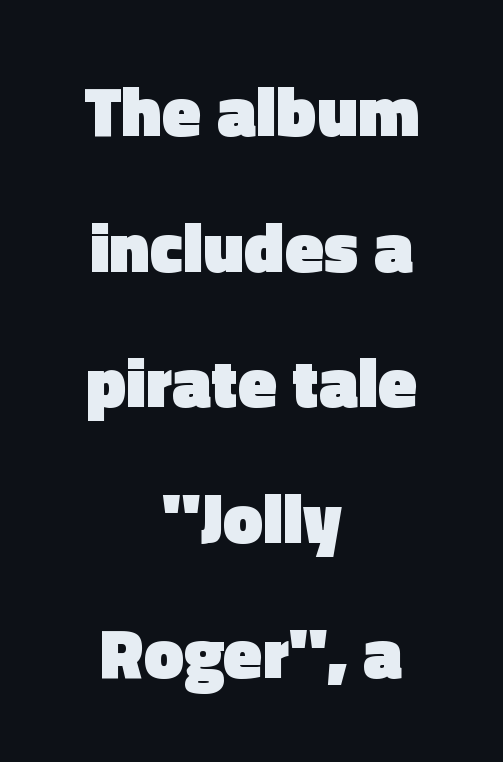
Q: Is the text bold? A: Yes.
Q: Is the text italic (slanted)? A: No, it is upright.
Q: Is the typeface a serif or a sans-serif typeface? A: Sans-serif.
Q: Is the text underlined? A: No.
Q: How is the paragraph aligned? A: Centered.
Q: Is the spacing between letters normal or unusually wide? A: Normal.
Q: Is the spacing between lines tight, normal or loose? A: Loose.
Q: Width (condensed, normal, or wide)? A: Normal.
Q: x-height? A: Medium.
Q: Monospaced? A: No.
